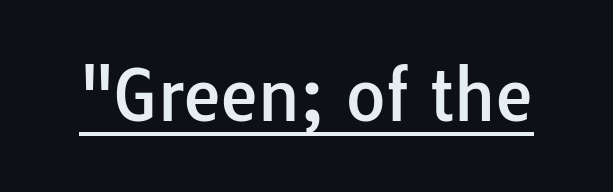
{"serif": "no", "italic": "no", "width": "normal", "stroke_contrast": "low", "x_height": "medium", "monospaced": "no", "underline": "yes", "letter_spacing": "normal", "letter_spacing_em": 0.0, "glyph_px": 68}
